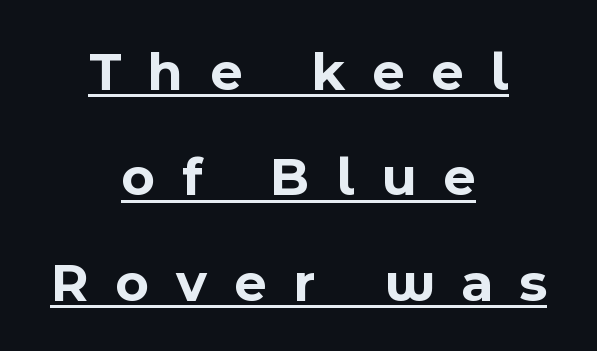
Q: Is the text bold? A: Yes.
Q: Is the text italic (slanted)? A: No, it is upright.
Q: Is the typeface a serif or a sans-serif typeface? A: Sans-serif.
Q: Is the text underlined? A: Yes.
Q: How is the paragraph aligned? A: Centered.
Q: Is the spacing between letters normal or unusually wide? A: Unusually wide.
Q: Width (condensed, normal, or wide)? A: Normal.
Q: x-height? A: Medium.
Q: Monospaced? A: No.
